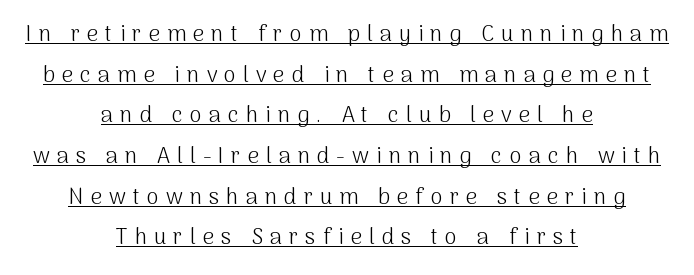
{"italic": "no", "bold": "no", "underline": "yes", "align": "center", "line_spacing_ratio": 1.85, "letter_spacing": "wide", "letter_spacing_em": 0.32, "glyph_px": 22}
